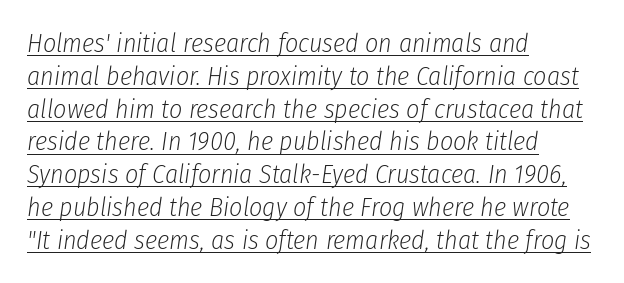
{"italic": "yes", "lean": "right", "slant_degrees": 8, "bold": "no", "underline": "yes", "align": "left", "line_spacing": "normal", "line_spacing_ratio": 1.26, "letter_spacing": "normal", "letter_spacing_em": 0.0, "glyph_px": 26}
